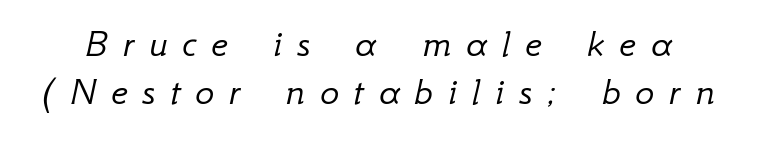
{"italic": "yes", "lean": "right", "slant_degrees": 12, "bold": "no", "weight": "light", "width": "normal", "stroke_contrast": "low", "x_height": "small", "monospaced": "no", "underline": "no", "line_spacing_ratio": 1.19, "letter_spacing": "wide", "letter_spacing_em": 0.37, "glyph_px": 40}
